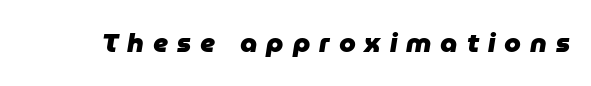
Lines of text with bare space underneath. A typesetter would call this heavily tracked-out type. The letters are bold, with thick, heavy strokes. The glyphs look as if they've been sheared to an angle.
